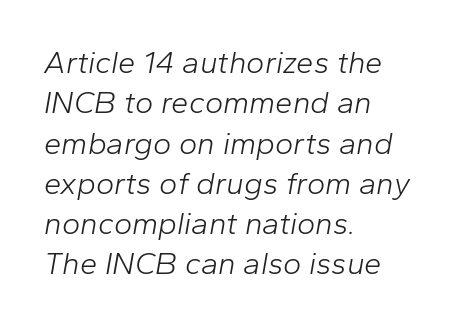
{"italic": "yes", "lean": "right", "slant_degrees": 10, "bold": "no", "weight": "light", "width": "normal", "stroke_contrast": "low", "x_height": "medium", "monospaced": "no", "underline": "no", "align": "left", "line_spacing": "normal", "line_spacing_ratio": 1.3, "letter_spacing": "normal", "letter_spacing_em": 0.0, "glyph_px": 31}
